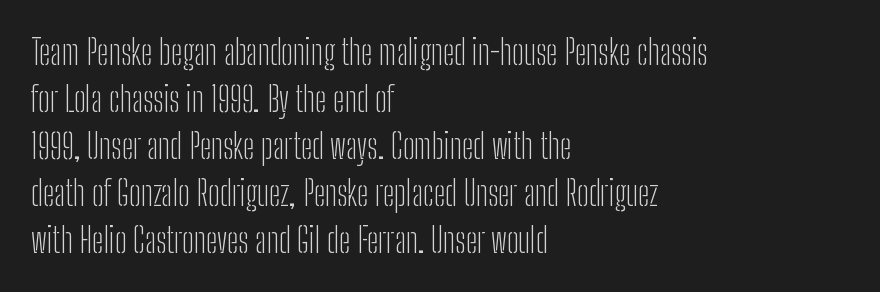
Q: Is the text bold? A: No.
Q: Is the text italic (slanted)? A: No, it is upright.
Q: Is the typeface a serif or a sans-serif typeface? A: Sans-serif.
Q: Is the text underlined? A: No.
Q: How is the paragraph aligned? A: Left-aligned.
Q: Is the spacing between letters normal or unusually wide? A: Normal.
Q: Is the spacing between lines tight, normal or loose? A: Normal.
Q: Width (condensed, normal, or wide)? A: Condensed.
Q: Stroke contrast? A: Low.
Q: x-height? A: Medium.
Q: Monospaced? A: No.
